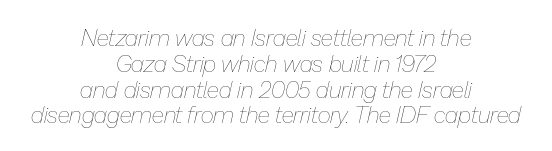
The image shows 23 px text type, italic (leaning right); set centered, tight line spacing (1.12x), normal letter spacing, not underlined.
